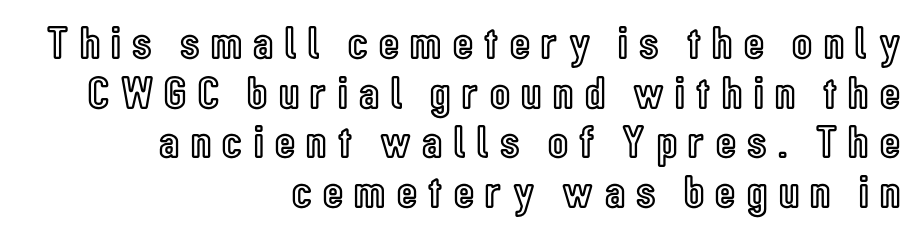
{"italic": "no", "width": "condensed", "x_height": "medium", "monospaced": "no", "underline": "no", "align": "right", "line_spacing": "tight", "line_spacing_ratio": 1.08, "letter_spacing": "wide", "letter_spacing_em": 0.25, "glyph_px": 46}
